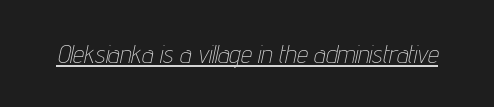
Q: Is the text bold? A: No.
Q: Is the text italic (slanted)? A: Yes, it leans right by about 12 degrees.
Q: Is the text underlined? A: Yes.
Q: Is the spacing between letters normal or unusually wide? A: Normal.
